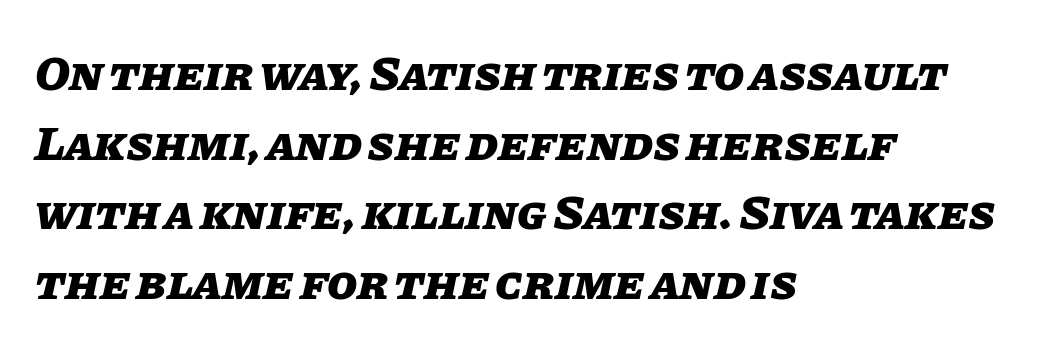
Characters are canted at an angle relative to the baseline's perpendicular. The gap between lines stays unmarked. Proportional: the letters do not fall into vertical columns. Baseline-to-baseline distance is the conventional proportion of letter height. A student would call this left alignment; a typographer would say flush left, rag right.
